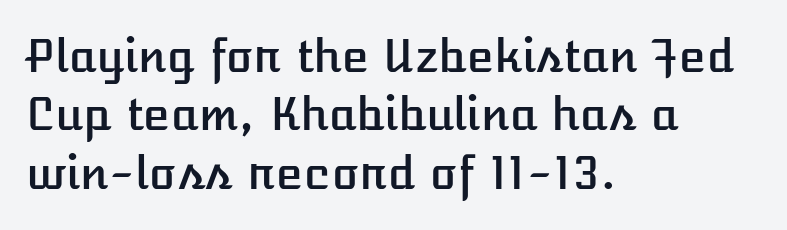
Q: Is the text italic (slanted)? A: No, it is upright.
Q: Is the text underlined? A: No.
Q: How is the paragraph aligned? A: Left-aligned.
Q: Is the spacing between letters normal or unusually wide? A: Normal.
Q: Is the spacing between lines tight, normal or loose? A: Normal.
Q: Width (condensed, normal, or wide)? A: Normal.
Q: Stroke contrast? A: Low.
Q: x-height? A: Medium.
Q: Monospaced? A: No.
